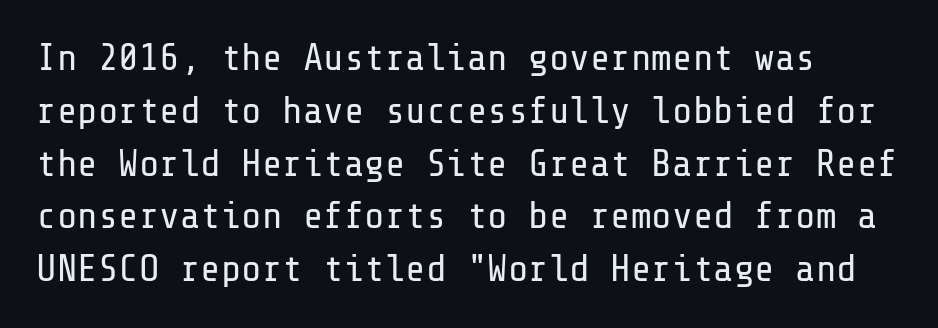
{"serif": "no", "italic": "no", "bold": "no", "weight": "regular", "width": "normal", "stroke_contrast": "low", "x_height": "medium", "underline": "no", "line_spacing": "normal", "line_spacing_ratio": 1.39, "letter_spacing": "normal", "letter_spacing_em": 0.0, "glyph_px": 38}
